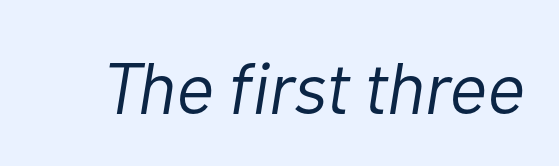
Q: Is the text bold? A: No.
Q: Is the text italic (slanted)? A: Yes, it leans right by about 10 degrees.
Q: Is the text underlined? A: No.
Q: Is the spacing between letters normal or unusually wide? A: Normal.
Q: Width (condensed, normal, or wide)? A: Normal.
Q: Stroke contrast? A: Low.
Q: x-height? A: Medium.
Q: Monospaced? A: No.
